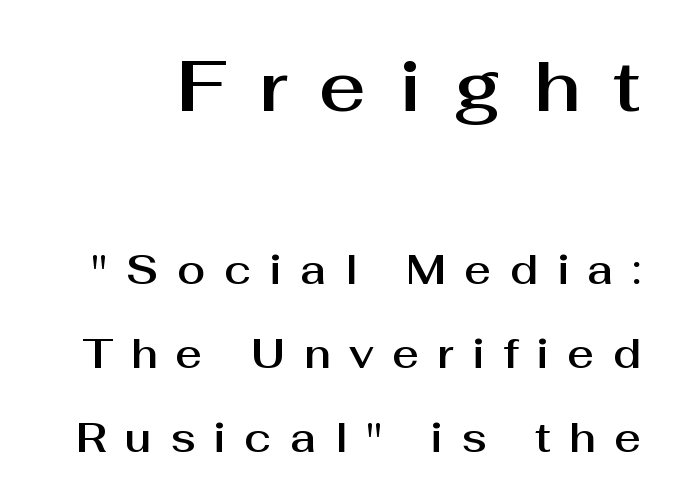
The image shows 72 px sans-serif type, upright; set loose line spacing (2.04x), unusually wide letter spacing (+0.45 em), not underlined; the first (top) block is 1.76x larger; medium stroke contrast and a medium x-height.
